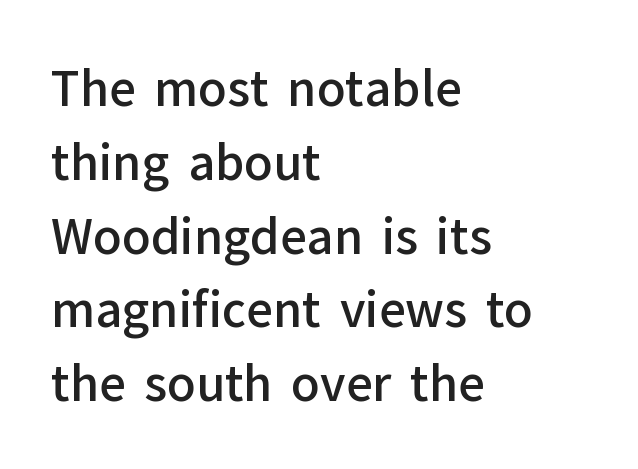
The image shows 47 px semibold sans-serif type, upright; set left-aligned, normal line spacing (1.57x), normal letter spacing, not underlined; low stroke contrast and a medium x-height.
